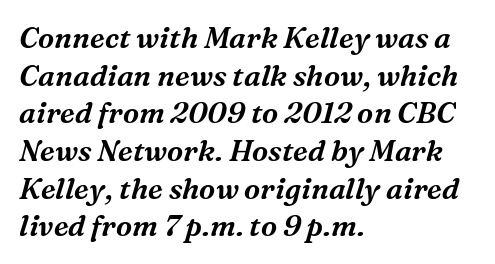
Q: Is the text italic (slanted)? A: Yes, it leans right by about 16 degrees.
Q: Is the typeface a serif or a sans-serif typeface? A: Serif.
Q: Is the text underlined? A: No.
Q: How is the paragraph aligned? A: Left-aligned.
Q: Is the spacing between letters normal or unusually wide? A: Normal.
Q: Is the spacing between lines tight, normal or loose? A: Normal.
Q: Width (condensed, normal, or wide)? A: Normal.
Q: Stroke contrast? A: Medium.
Q: x-height? A: Medium.
Q: Monospaced? A: No.
